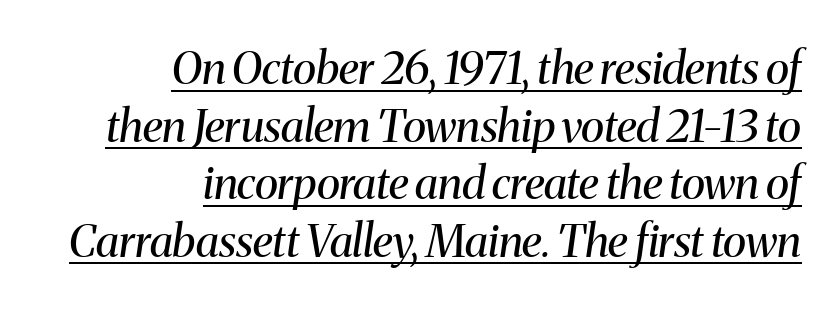
Q: Is the text bold? A: No.
Q: Is the text italic (slanted)? A: Yes, it leans right by about 8 degrees.
Q: Is the typeface a serif or a sans-serif typeface? A: Serif.
Q: Is the text underlined? A: Yes.
Q: How is the paragraph aligned? A: Right-aligned.
Q: Is the spacing between letters normal or unusually wide? A: Normal.
Q: Is the spacing between lines tight, normal or loose? A: Normal.
Q: Width (condensed, normal, or wide)? A: Normal.
Q: Stroke contrast? A: Medium.
Q: x-height? A: Medium.
Q: Monospaced? A: No.
